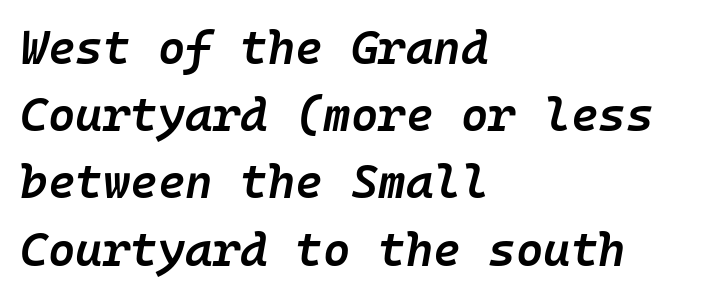
The image shows 47 px semibold type, italic (leaning right); set left-aligned, normal line spacing (1.43x), normal letter spacing, not underlined; low stroke contrast and a medium x-height.
